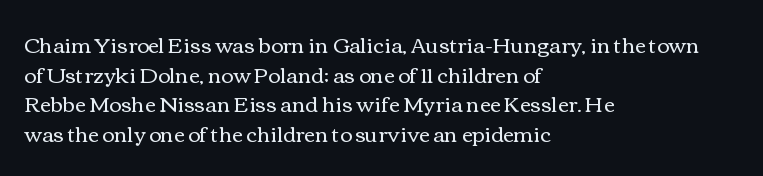
The image shows 21 px text type, upright; set left-aligned, normal line spacing (1.41x), normal letter spacing, not underlined.
